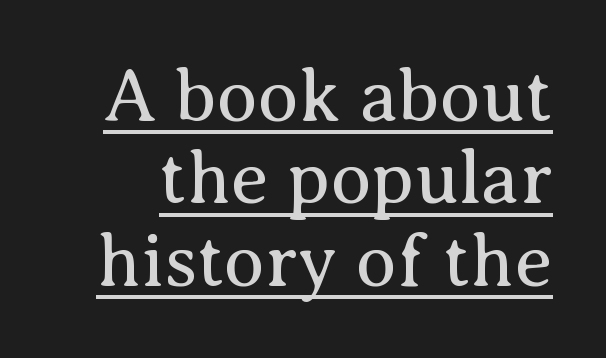
Q: Is the text bold? A: No.
Q: Is the text italic (slanted)? A: No, it is upright.
Q: Is the typeface a serif or a sans-serif typeface? A: Serif.
Q: Is the text underlined? A: Yes.
Q: Is the spacing between letters normal or unusually wide? A: Normal.
Q: Is the spacing between lines tight, normal or loose? A: Tight.
Q: Width (condensed, normal, or wide)? A: Normal.
Q: Stroke contrast? A: Medium.
Q: x-height? A: Medium.
Q: Monospaced? A: No.
